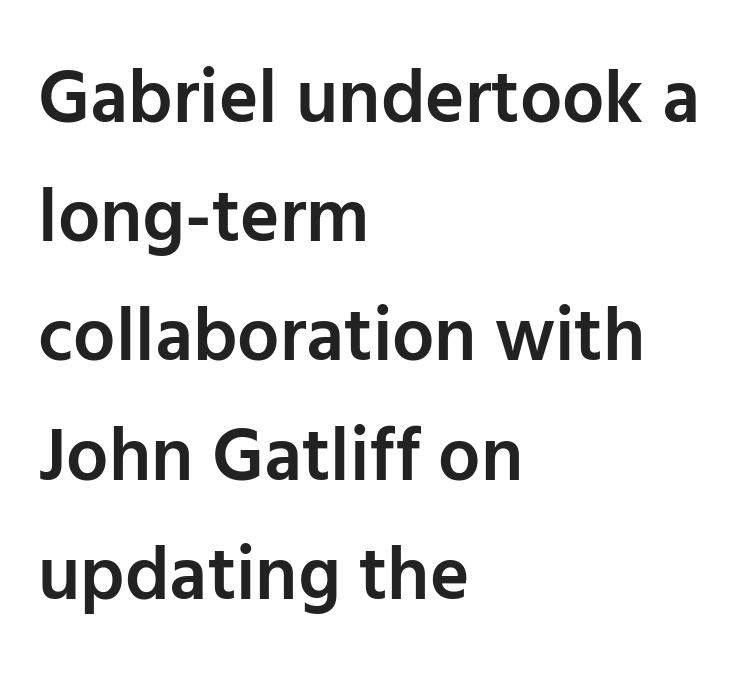
No italicization has been applied; the sample stays upright. The face used here is a sans, in the tradition of grotesques and geometrics. Its strokes are somewhat broadened, the hallmark of semibold type. The rendering uses a moderate line-height, typical for paragraphs.
